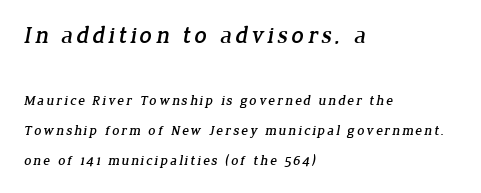
{"underline": "no", "align": "left", "line_spacing": "loose", "line_spacing_ratio": 2.13, "larger_block": "first", "size_ratio": 1.71, "glyph_px": 24}
